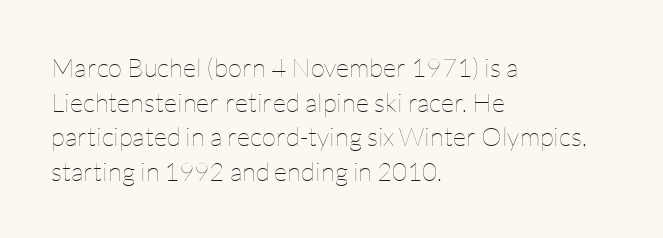
Q: Is the text bold? A: No.
Q: Is the text italic (slanted)? A: No, it is upright.
Q: Is the text underlined? A: No.
Q: How is the paragraph aligned? A: Left-aligned.
Q: Is the spacing between letters normal or unusually wide? A: Normal.
Q: Is the spacing between lines tight, normal or loose? A: Normal.
